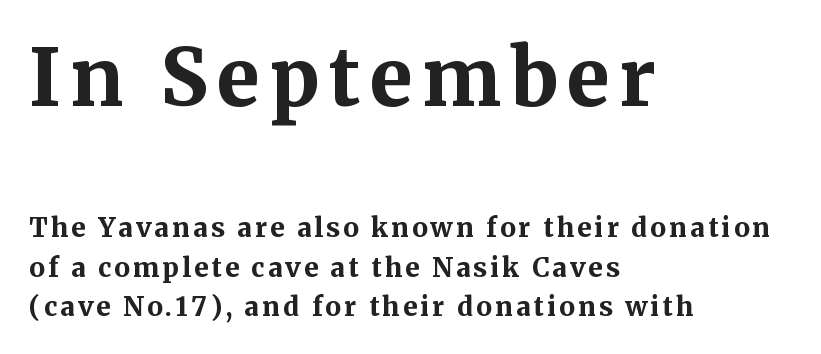
The image shows 78 px bold serif type, upright; set left-aligned, normal line spacing (1.53x), not underlined; the first (top) block is 3.0x larger; medium stroke contrast and a medium x-height.
